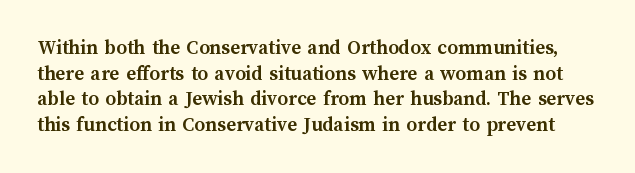
Q: Is the text bold? A: Yes.
Q: Is the text italic (slanted)? A: No, it is upright.
Q: Is the text underlined? A: No.
Q: Is the spacing between letters normal or unusually wide? A: Normal.
